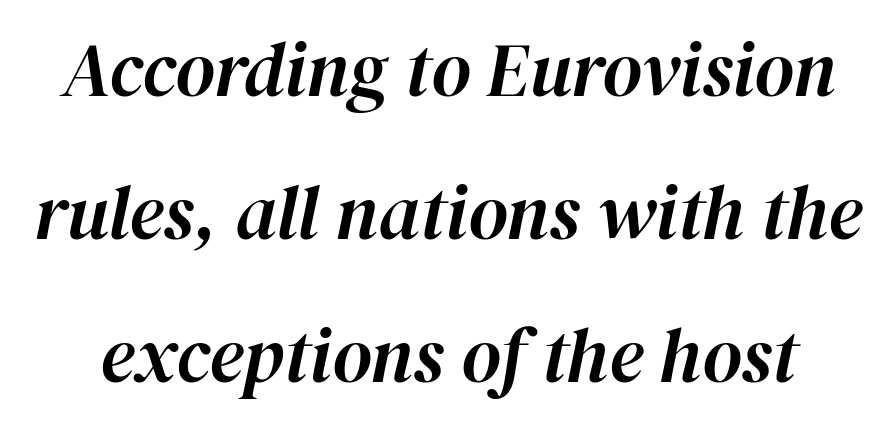
Q: Is the text italic (slanted)? A: Yes, it leans right by about 12 degrees.
Q: Is the text underlined? A: No.
Q: Is the spacing between letters normal or unusually wide? A: Normal.
Q: Width (condensed, normal, or wide)? A: Normal.
Q: Stroke contrast? A: High.
Q: x-height? A: Medium.
Q: Monospaced? A: No.
